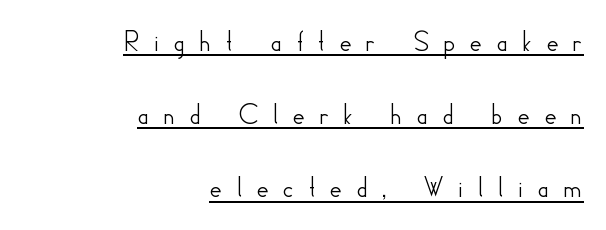
The image shows 31 px sans-serif type, upright; set right-aligned, loose line spacing (2.36x), unusually wide letter spacing (+0.43 em), underlined; low stroke contrast and a small x-height.
